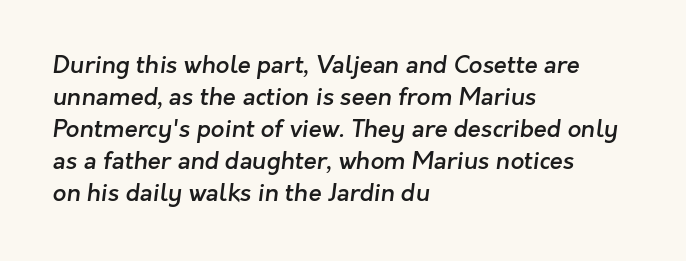
The image shows 24 px text type; set left-aligned, normal line spacing (1.33x), normal letter spacing, not underlined.
